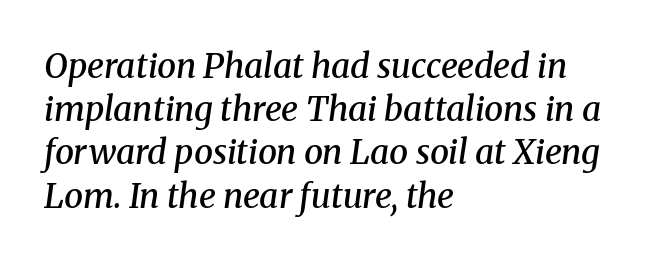
The image shows 34 px semibold serif type, italic (leaning right); set left-aligned, normal line spacing (1.27x), normal letter spacing, not underlined; medium stroke contrast and a medium x-height.
